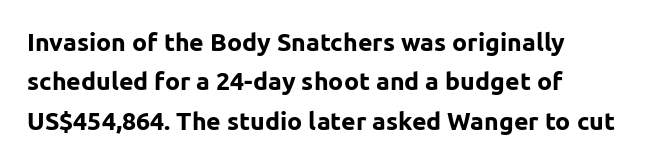
Evenly set lines give the paragraph a standard silhouette. Glance below the letters and you will spot only blank space. Typeset ragged right — the left edge is the straight one. This sample uses plain, unmodified letter spacing. Style check: upright. I'd describe the lettering as bold — thick and assertive.
